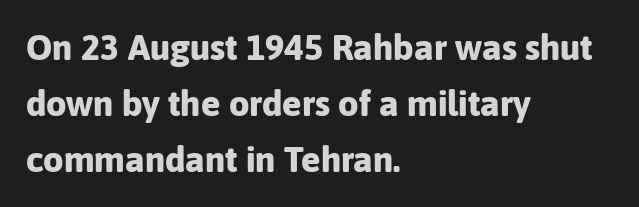
{"serif": "no", "italic": "no", "bold": "yes", "weight": "bold", "width": "normal", "stroke_contrast": "low", "x_height": "medium", "monospaced": "no", "underline": "no", "align": "left", "line_spacing": "normal", "line_spacing_ratio": 1.56, "letter_spacing": "normal", "letter_spacing_em": 0.0, "glyph_px": 36}
